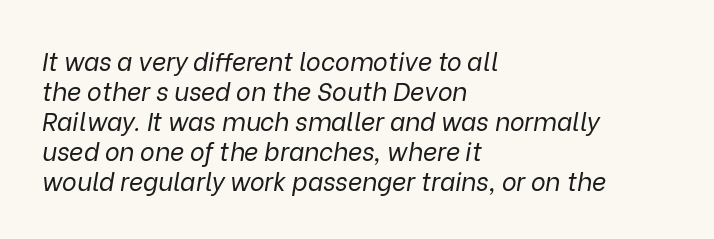
Q: Is the text bold? A: No.
Q: Is the text italic (slanted)? A: Yes, it leans right by about 9 degrees.
Q: Is the text underlined? A: No.
Q: How is the paragraph aligned? A: Left-aligned.
Q: Is the spacing between letters normal or unusually wide? A: Normal.
